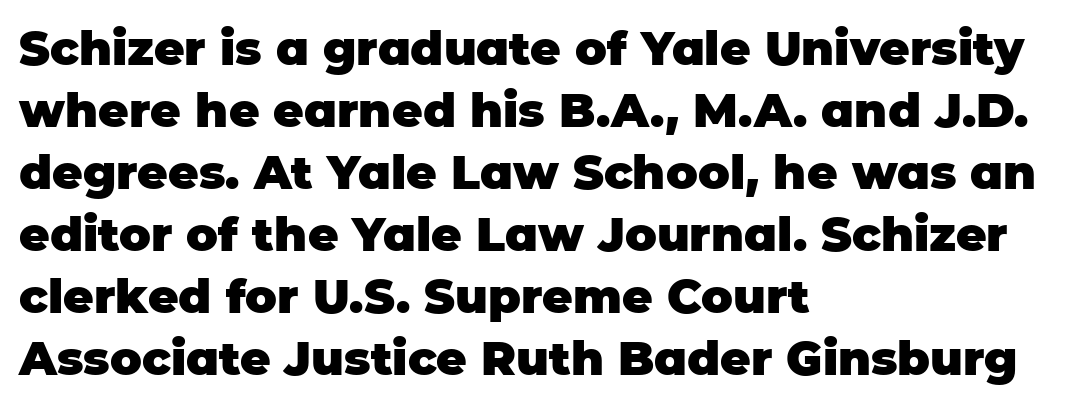
The image shows 47 px heavy sans-serif type, upright; set left-aligned, normal line spacing (1.32x), normal letter spacing, not underlined; low stroke contrast and a large x-height.
